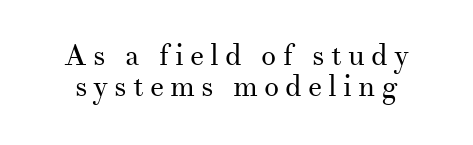
Q: Is the text bold? A: No.
Q: Is the text italic (slanted)? A: No, it is upright.
Q: Is the typeface a serif or a sans-serif typeface? A: Serif.
Q: Is the text underlined? A: No.
Q: Is the spacing between letters normal or unusually wide? A: Unusually wide.
Q: Is the spacing between lines tight, normal or loose? A: Tight.
Q: Width (condensed, normal, or wide)? A: Normal.
Q: Stroke contrast? A: Medium.
Q: x-height? A: Small.
Q: Monospaced? A: No.
